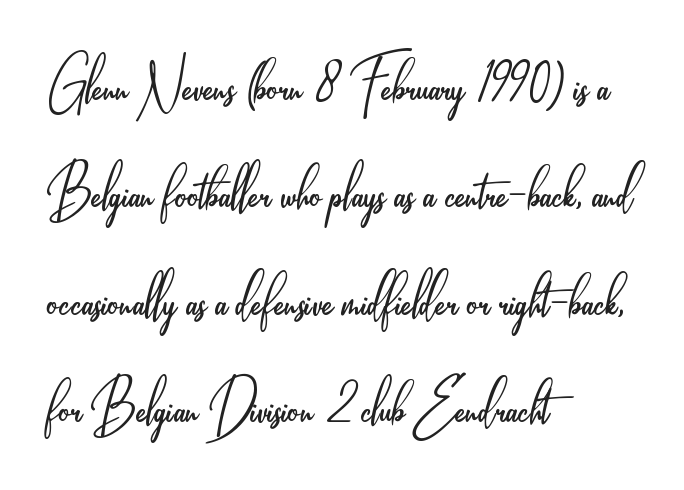
Q: Is the text bold? A: No.
Q: Is the text italic (slanted)? A: Yes.
Q: Is the typeface a serif or a sans-serif typeface? A: Sans-serif.
Q: Is the text underlined? A: No.
Q: How is the paragraph aligned? A: Left-aligned.
Q: Is the spacing between letters normal or unusually wide? A: Normal.
Q: Is the spacing between lines tight, normal or loose? A: Normal.
Q: Width (condensed, normal, or wide)? A: Condensed.
Q: Stroke contrast? A: Low.
Q: x-height? A: Small.
Q: Monospaced? A: No.
